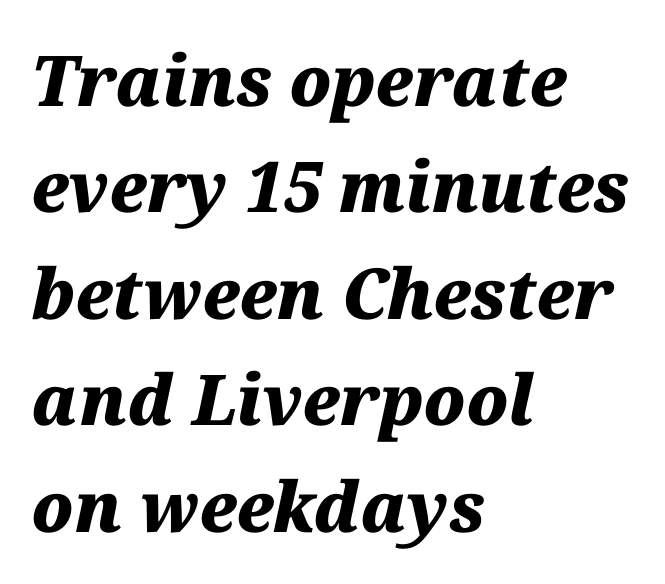
Q: Is the text bold? A: Yes.
Q: Is the text italic (slanted)? A: Yes, it leans right by about 12 degrees.
Q: Is the text underlined? A: No.
Q: How is the paragraph aligned? A: Left-aligned.
Q: Is the spacing between letters normal or unusually wide? A: Normal.
Q: Is the spacing between lines tight, normal or loose? A: Normal.
Q: Width (condensed, normal, or wide)? A: Normal.
Q: Stroke contrast? A: Medium.
Q: x-height? A: Medium.
Q: Monospaced? A: No.
